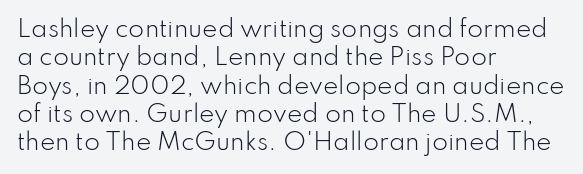
The image shows 23 px text type, upright; set left-aligned, line spacing 1.23x, normal letter spacing, not underlined.
